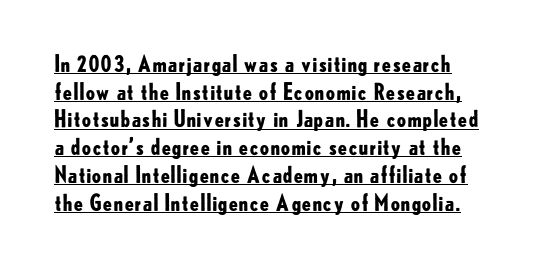
{"italic": "no", "bold": "yes", "underline": "yes", "line_spacing": "normal", "line_spacing_ratio": 1.26, "letter_spacing": "normal", "letter_spacing_em": 0.0, "glyph_px": 22}
